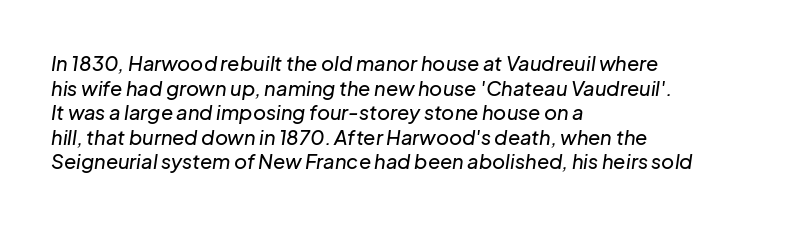
Q: Is the text italic (slanted)? A: Yes, it leans right by about 8 degrees.
Q: Is the text underlined? A: No.
Q: How is the paragraph aligned? A: Left-aligned.
Q: Is the spacing between letters normal or unusually wide? A: Normal.
